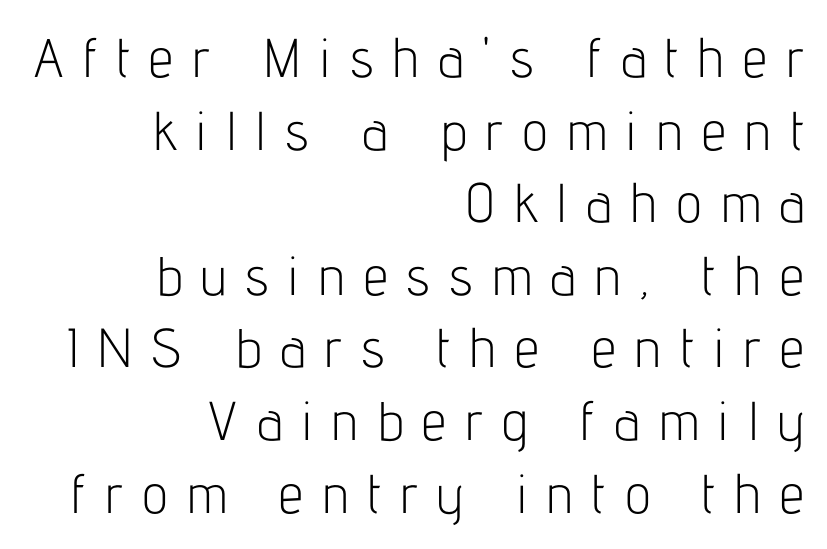
Caption: face not bold, strokes unweighted. These lines are set flush right with a ragged left edge. The rendering uses natural spacing where letterforms have individual widths. A typesetter would label this face a sans. Observe the wide spacing: letters keep a clear distance from each other.
